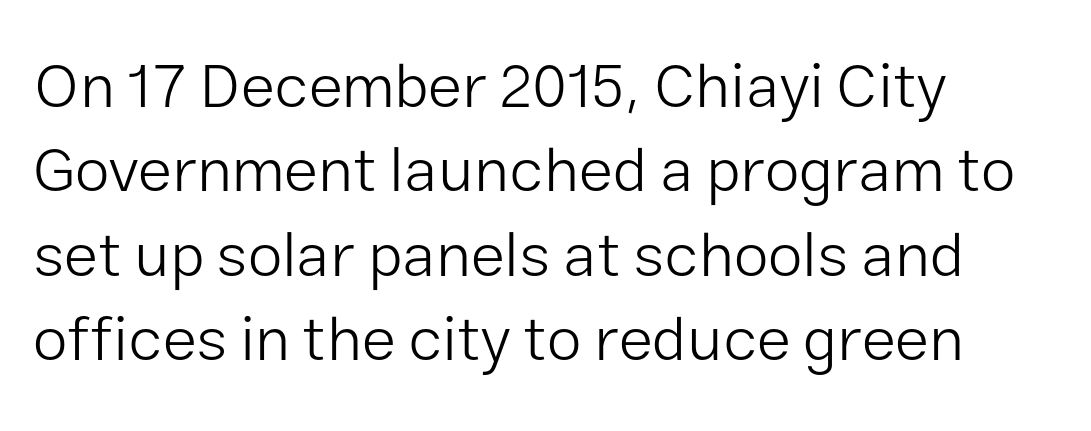
{"serif": "no", "italic": "no", "bold": "no", "weight": "light", "width": "normal", "stroke_contrast": "low", "x_height": "medium", "monospaced": "no", "underline": "no", "align": "left", "line_spacing": "normal", "line_spacing_ratio": 1.34, "letter_spacing": "normal", "letter_spacing_em": 0.0, "glyph_px": 63}
